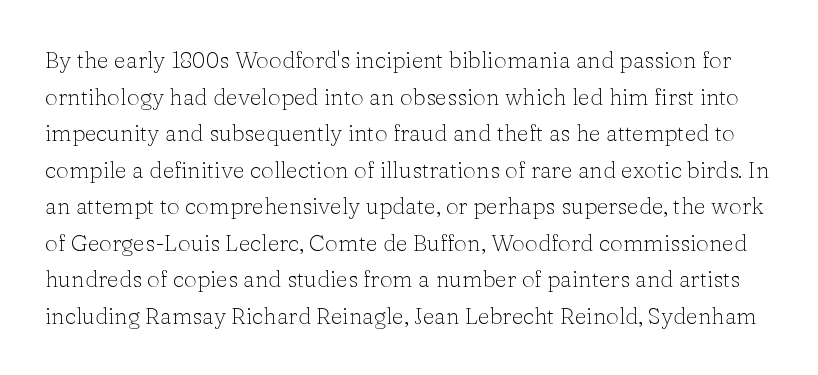
Letters rest on an invisible, unmarked baseline. The letterforms sit at book weight or below. These lines keep a tight, regular rhythm from letter to letter. Honestly, the row spacing looks completely unremarkable.
